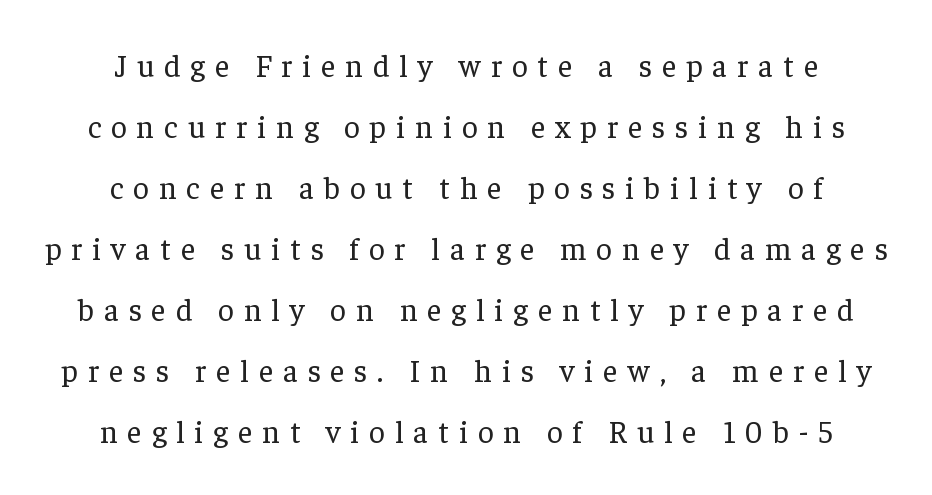
The image shows 31 px regular-weight serif type, upright; set centered, loose line spacing (1.97x), unusually wide letter spacing (+0.32 em), not underlined; low stroke contrast and a medium x-height.
